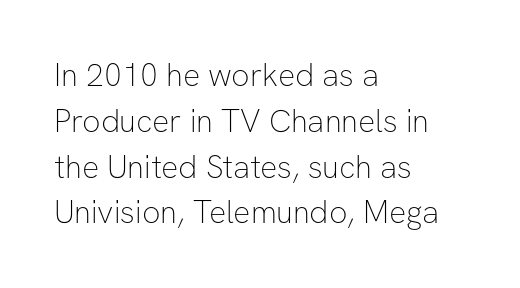
Q: Is the text bold? A: No.
Q: Is the text italic (slanted)? A: No, it is upright.
Q: Is the typeface a serif or a sans-serif typeface? A: Sans-serif.
Q: Is the text underlined? A: No.
Q: How is the paragraph aligned? A: Left-aligned.
Q: Is the spacing between letters normal or unusually wide? A: Normal.
Q: Is the spacing between lines tight, normal or loose? A: Normal.
Q: Width (condensed, normal, or wide)? A: Normal.
Q: Stroke contrast? A: Low.
Q: x-height? A: Medium.
Q: Monospaced? A: No.
